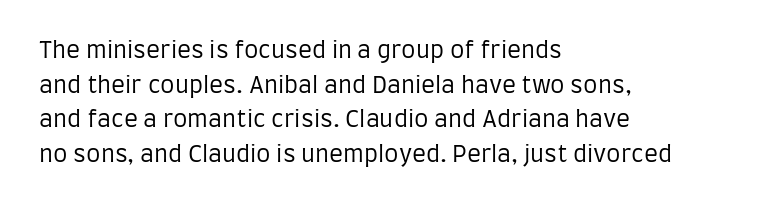
Q: Is the text bold? A: No.
Q: Is the text italic (slanted)? A: No, it is upright.
Q: Is the text underlined? A: No.
Q: How is the paragraph aligned? A: Left-aligned.
Q: Is the spacing between letters normal or unusually wide? A: Normal.
Q: Is the spacing between lines tight, normal or loose? A: Normal.
